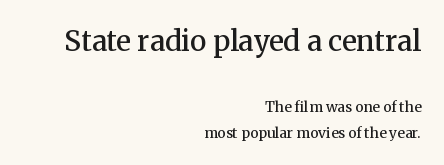
The image shows 28 px semibold serif type, upright; set right-aligned, line spacing 1.87x, normal letter spacing, not underlined; the first (top) block is 2.0x larger; medium stroke contrast and a medium x-height.
